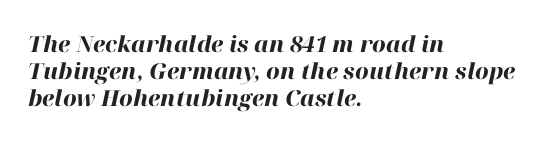
Q: Is the text bold? A: Yes.
Q: Is the text italic (slanted)? A: Yes, it leans right by about 12 degrees.
Q: Is the text underlined? A: No.
Q: How is the paragraph aligned? A: Left-aligned.
Q: Is the spacing between letters normal or unusually wide? A: Normal.
